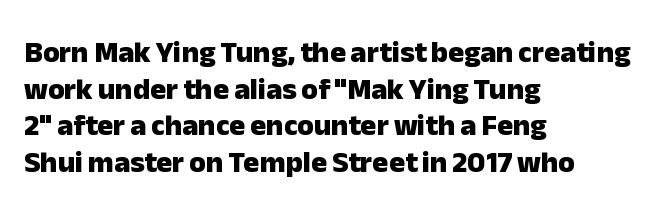
Q: Is the text bold? A: Yes.
Q: Is the text italic (slanted)? A: No, it is upright.
Q: Is the typeface a serif or a sans-serif typeface? A: Sans-serif.
Q: Is the text underlined? A: No.
Q: How is the paragraph aligned? A: Left-aligned.
Q: Is the spacing between letters normal or unusually wide? A: Normal.
Q: Width (condensed, normal, or wide)? A: Normal.
Q: Stroke contrast? A: Low.
Q: x-height? A: Medium.
Q: Monospaced? A: No.
